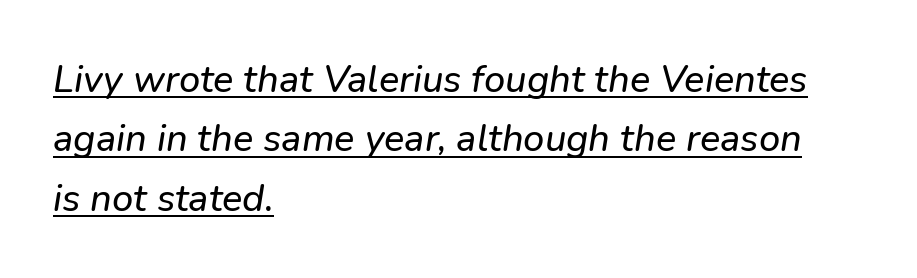
Q: Is the typeface a serif or a sans-serif typeface? A: Sans-serif.
Q: Is the text underlined? A: Yes.
Q: How is the paragraph aligned? A: Left-aligned.
Q: Is the spacing between letters normal or unusually wide? A: Normal.
Q: Is the spacing between lines tight, normal or loose? A: Normal.
Q: Width (condensed, normal, or wide)? A: Normal.
Q: Stroke contrast? A: Low.
Q: x-height? A: Medium.
Q: Monospaced? A: No.
